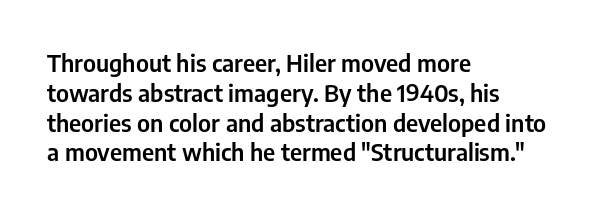
Q: Is the text italic (slanted)? A: No, it is upright.
Q: Is the text underlined? A: No.
Q: How is the paragraph aligned? A: Left-aligned.
Q: Is the spacing between letters normal or unusually wide? A: Normal.
